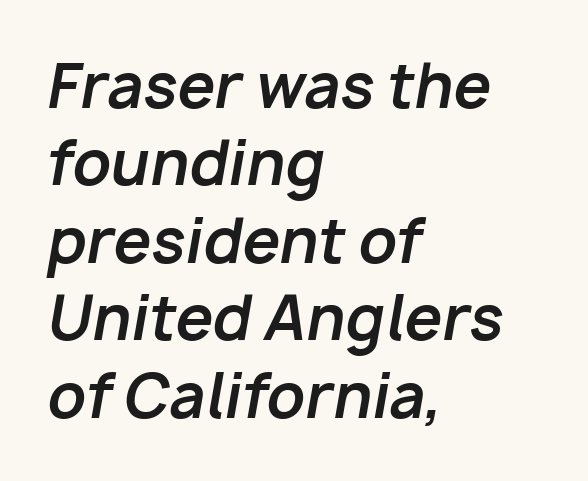
Q: Is the text bold? A: Yes.
Q: Is the text italic (slanted)? A: Yes, it leans right by about 10 degrees.
Q: Is the text underlined? A: No.
Q: How is the paragraph aligned? A: Left-aligned.
Q: Is the spacing between letters normal or unusually wide? A: Normal.
Q: Is the spacing between lines tight, normal or loose? A: Normal.
Q: Width (condensed, normal, or wide)? A: Normal.
Q: Stroke contrast? A: Low.
Q: x-height? A: Medium.
Q: Monospaced? A: No.
